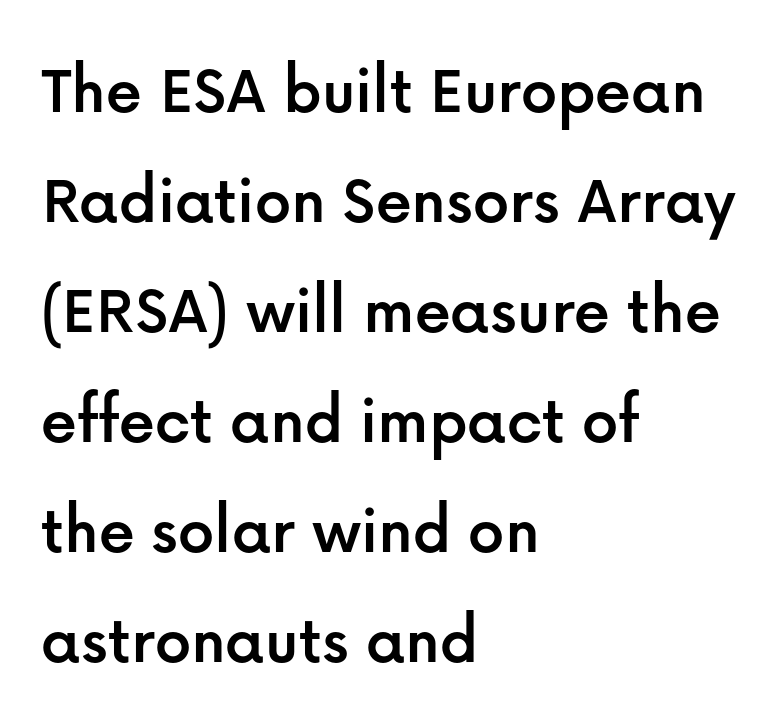
Spacing verdict: proportional, widths tailored to each character. Layout note: lines flush left. The line-height multiplier appears to be the usual default. The gaps between neighbouring characters are ordinary and unremarkable. The passage shown is not underscored anywhere. Typographically, this falls in the sans-serif category.
